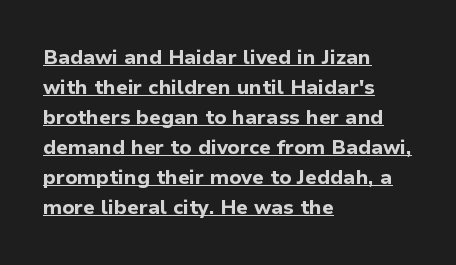
{"italic": "no", "bold": "yes", "underline": "yes", "align": "left", "line_spacing": "normal", "line_spacing_ratio": 1.5, "letter_spacing": "normal", "letter_spacing_em": 0.0, "glyph_px": 20}
